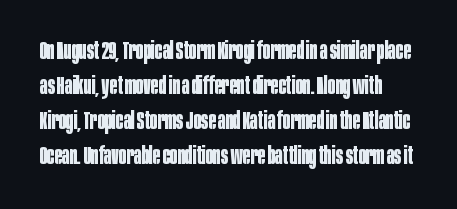
Each glyph is drawn with heavy, bold strokes. A typesetter would mark this as roman, not italic. The zone under the glyphs is completely vacant. This block has exactly the height ordinary leading produces. Words appear dense and cohesive because spacing is normal.
